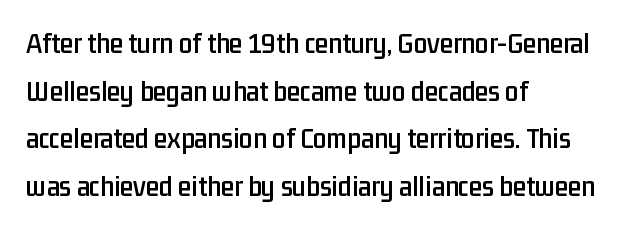
The setting favours the left margin, as ordinary paragraphs usually do. The passage shown stacks its lines at a standard gap. The strip under each line holds only bare page. Examine the stroke ends and you'll find no serifs.
